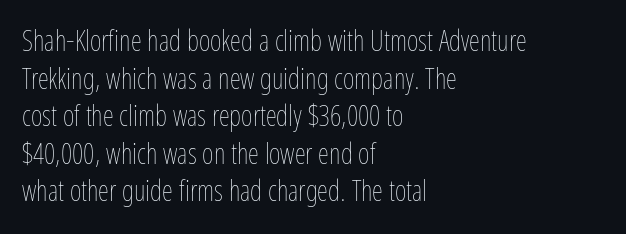
The area under the type is left untouched. Each word holds together tightly as a unit, with standard inter-letter gaps. On a weight scale, this lands at 450 or below. You could not count columns in this text — the font is proportionally spaced. Nope, not italic — everything's standing straight. The lines sit at an ordinary, default distance from one another.
